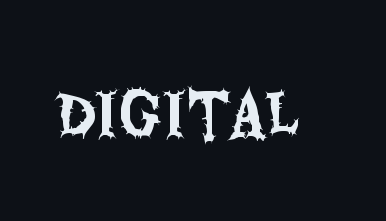
The image shows 59 px condensed sans-serif type, upright; set normal letter spacing, not underlined; medium stroke contrast and a large x-height.
